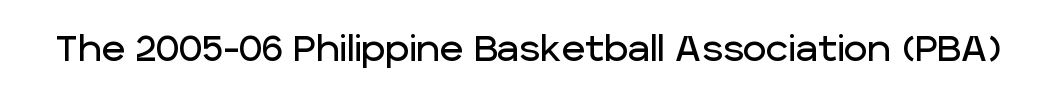
Letters rest on an invisible, unmarked baseline. Between one letter and the next there's only the usual sliver of space. Vertical strokes here are truly vertical. The rendering uses natural spacing where letterforms have individual widths. The face used here is a sans, in the tradition of grotesques and geometrics.
